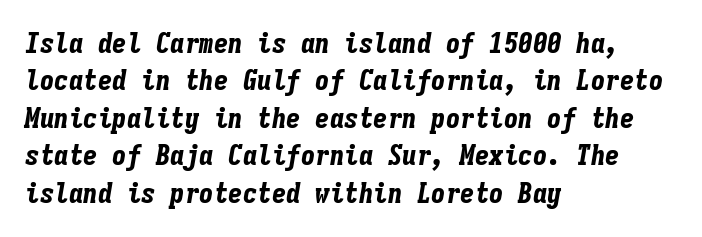
The image shows 29 px bold, condensed type, italic (leaning right), monospaced; set left-aligned, normal line spacing (1.29x), normal letter spacing, not underlined; low stroke contrast and a medium x-height.
